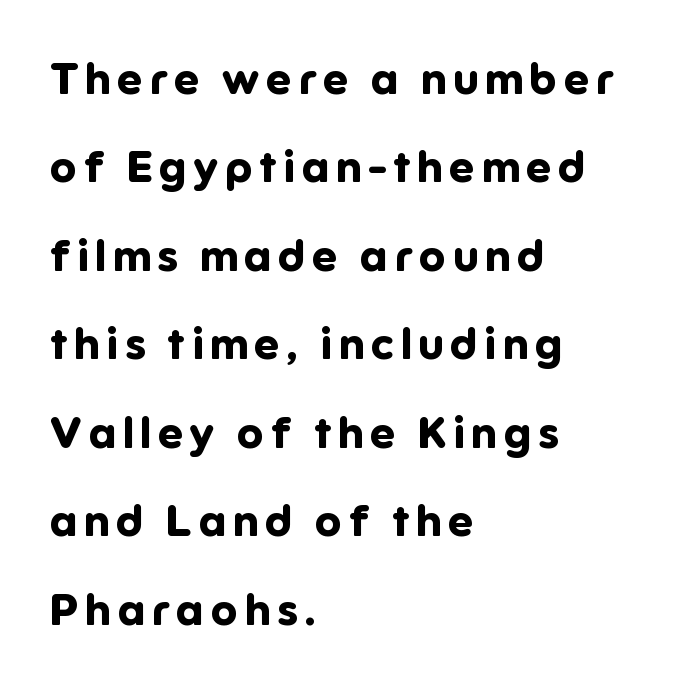
Q: Is the text bold? A: Yes.
Q: Is the text italic (slanted)? A: No, it is upright.
Q: Is the typeface a serif or a sans-serif typeface? A: Sans-serif.
Q: Is the text underlined? A: No.
Q: How is the paragraph aligned? A: Left-aligned.
Q: Is the spacing between lines tight, normal or loose? A: Loose.
Q: Width (condensed, normal, or wide)? A: Normal.
Q: Stroke contrast? A: Low.
Q: x-height? A: Medium.
Q: Monospaced? A: No.
